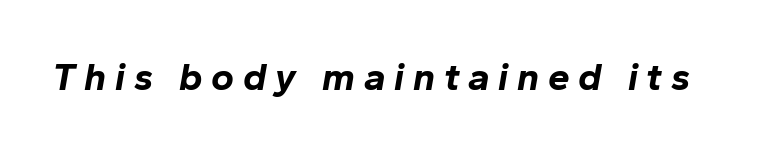
Q: Is the text bold? A: Yes.
Q: Is the text italic (slanted)? A: Yes, it leans right by about 10 degrees.
Q: Is the text underlined? A: No.
Q: Is the spacing between letters normal or unusually wide? A: Unusually wide.
Q: Width (condensed, normal, or wide)? A: Normal.
Q: Stroke contrast? A: Low.
Q: x-height? A: Medium.
Q: Monospaced? A: No.
